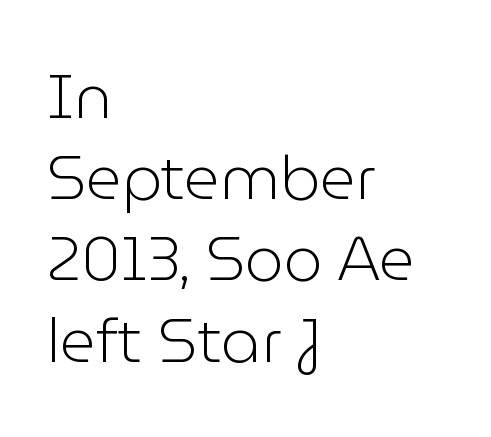
Beneath every word, the page is bare. These lines are rendered in a variable-pitch font. In terms of posture, this sample is upright. The letters sit at their default tracking, neither squeezed nor spread. Weight: in the light-to-regular range. Casual observation: everything's shoved over to the left.
